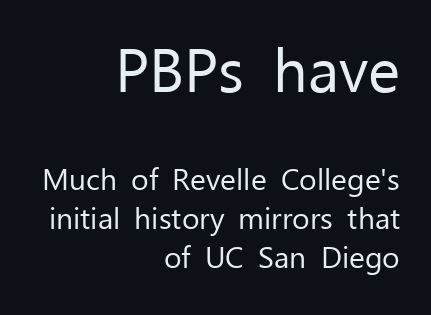
Q: Is the text bold? A: No.
Q: Is the text italic (slanted)? A: No, it is upright.
Q: Is the typeface a serif or a sans-serif typeface? A: Sans-serif.
Q: Is the text underlined? A: No.
Q: How is the paragraph aligned? A: Right-aligned.
Q: Is the spacing between letters normal or unusually wide? A: Normal.
Q: Is the spacing between lines tight, normal or loose? A: Normal.
Q: Which block of text is set in a larger size, the first (top) or the second (bottom)? A: The first (top) one.
Q: Width (condensed, normal, or wide)? A: Normal.
Q: Stroke contrast? A: Low.
Q: x-height? A: Medium.
Q: Monospaced? A: No.
